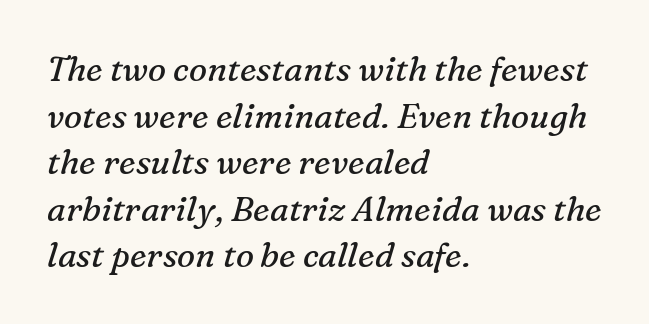
Q: Is the text bold? A: No.
Q: Is the text italic (slanted)? A: Yes, it leans right by about 16 degrees.
Q: Is the typeface a serif or a sans-serif typeface? A: Serif.
Q: Is the text underlined? A: No.
Q: How is the paragraph aligned? A: Left-aligned.
Q: Is the spacing between letters normal or unusually wide? A: Normal.
Q: Is the spacing between lines tight, normal or loose? A: Normal.
Q: Width (condensed, normal, or wide)? A: Normal.
Q: Stroke contrast? A: Medium.
Q: x-height? A: Medium.
Q: Monospaced? A: No.
